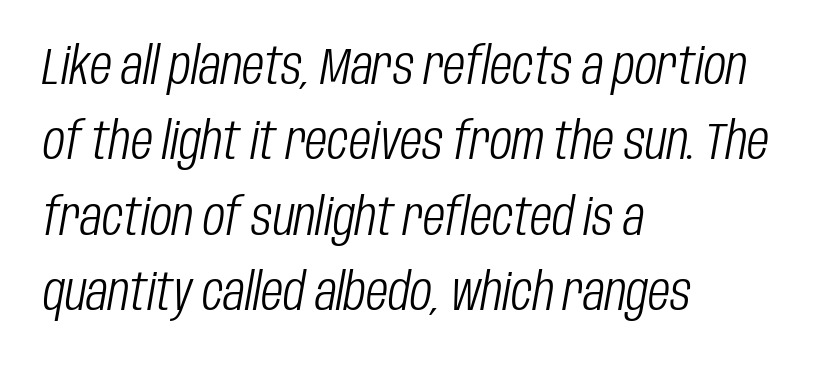
The image shows 51 px light, condensed type, italic (leaning right); set left-aligned, normal line spacing (1.48x), normal letter spacing, not underlined; low stroke contrast and a large x-height.
